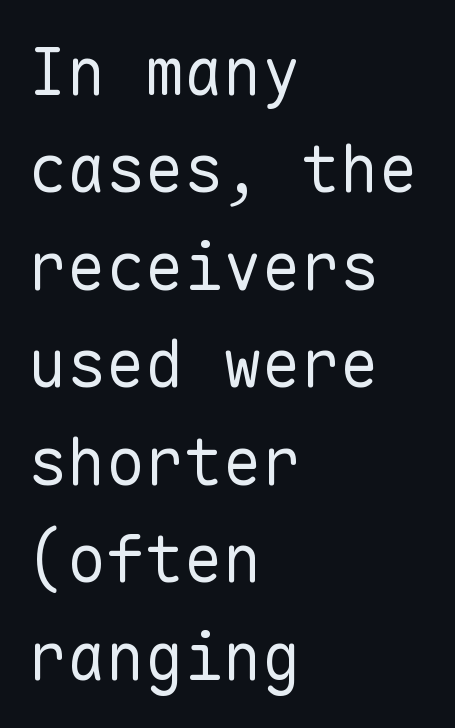
The image shows 65 px regular-weight sans-serif type, upright, monospaced; set left-aligned, normal line spacing (1.5x), normal letter spacing, not underlined; low stroke contrast and a medium x-height.
